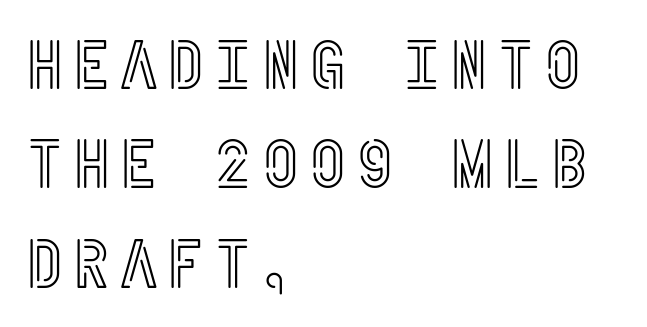
{"italic": "no", "width": "condensed", "x_height": "large", "underline": "no", "align": "left", "line_spacing": "normal", "line_spacing_ratio": 1.46, "glyph_px": 68}
